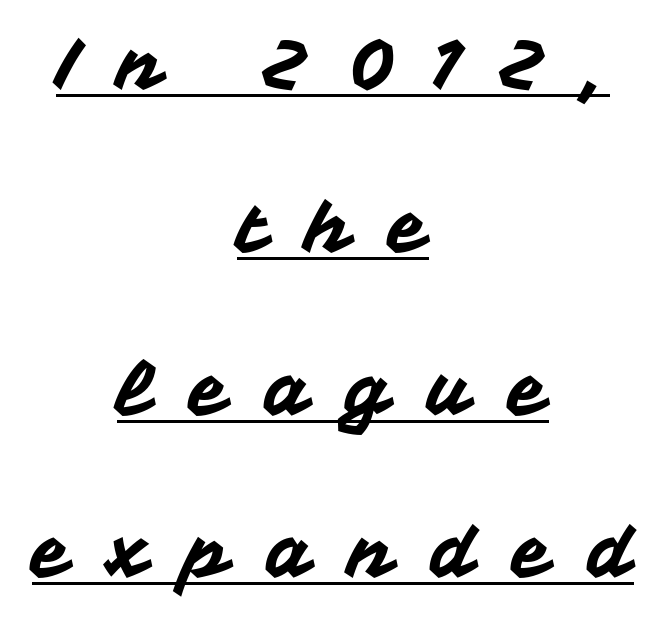
The image shows 73 px sans-serif type; set centered, loose line spacing (2.23x), unusually wide letter spacing (+0.5 em), underlined; medium stroke contrast and a medium x-height.
